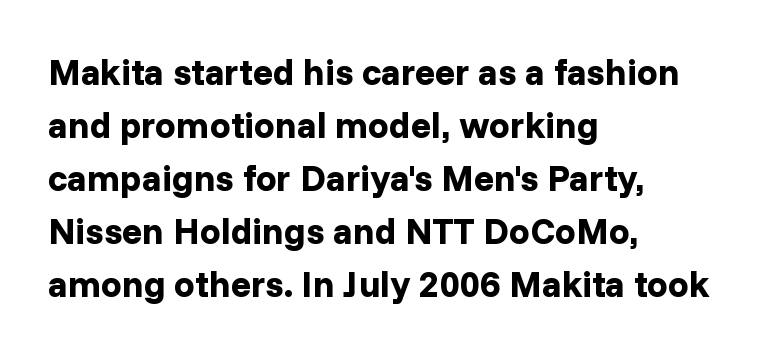
The image shows 37 px bold sans-serif type, upright; set left-aligned, normal line spacing (1.43x), normal letter spacing, not underlined; low stroke contrast and a medium x-height.
